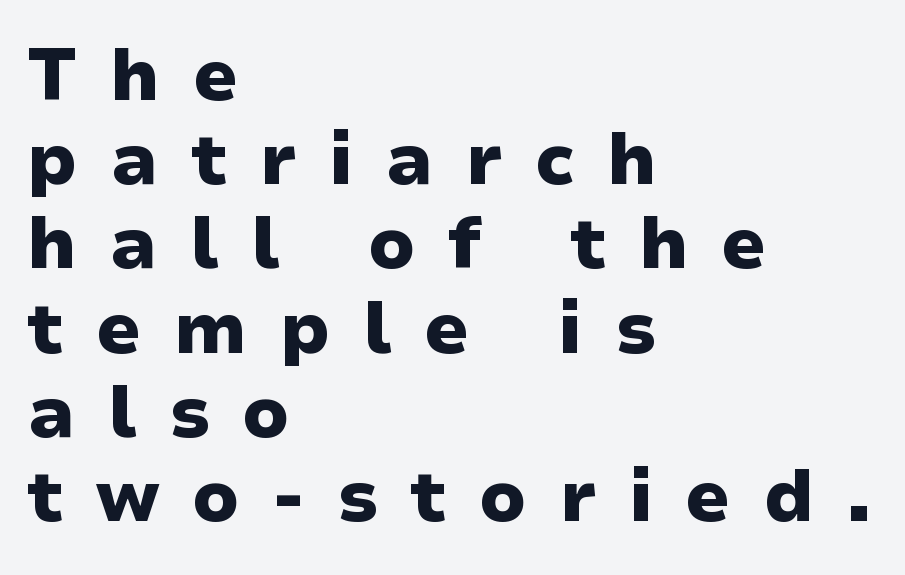
Q: Is the text bold? A: Yes.
Q: Is the text italic (slanted)? A: No, it is upright.
Q: Is the typeface a serif or a sans-serif typeface? A: Sans-serif.
Q: Is the text underlined? A: No.
Q: How is the paragraph aligned? A: Left-aligned.
Q: Is the spacing between letters normal or unusually wide? A: Unusually wide.
Q: Width (condensed, normal, or wide)? A: Wide.
Q: Stroke contrast? A: Low.
Q: x-height? A: Medium.
Q: Monospaced? A: No.
